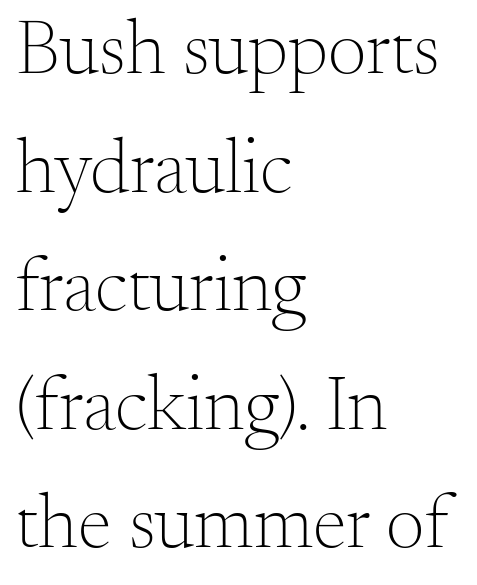
Q: Is the text bold? A: No.
Q: Is the text italic (slanted)? A: No, it is upright.
Q: Is the typeface a serif or a sans-serif typeface? A: Serif.
Q: Is the text underlined? A: No.
Q: How is the paragraph aligned? A: Left-aligned.
Q: Is the spacing between letters normal or unusually wide? A: Normal.
Q: Is the spacing between lines tight, normal or loose? A: Normal.
Q: Width (condensed, normal, or wide)? A: Normal.
Q: Stroke contrast? A: Medium.
Q: x-height? A: Small.
Q: Monospaced? A: No.
